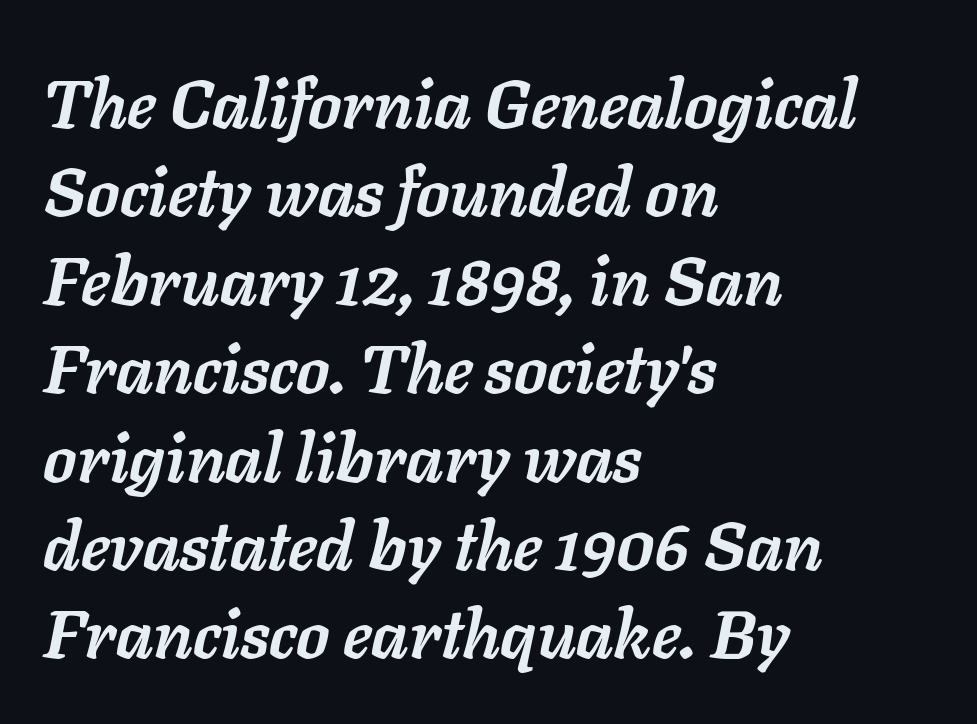
Q: Is the text bold? A: Yes.
Q: Is the text italic (slanted)? A: Yes, it leans right by about 11 degrees.
Q: Is the text underlined? A: No.
Q: How is the paragraph aligned? A: Left-aligned.
Q: Is the spacing between letters normal or unusually wide? A: Normal.
Q: Is the spacing between lines tight, normal or loose? A: Normal.
Q: Width (condensed, normal, or wide)? A: Normal.
Q: Stroke contrast? A: Low.
Q: x-height? A: Medium.
Q: Monospaced? A: No.
